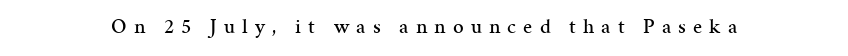
{"italic": "no", "underline": "no", "letter_spacing": "wide", "letter_spacing_em": 0.34, "glyph_px": 21}
